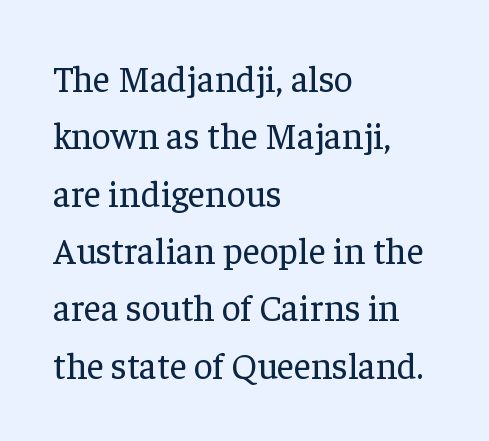
The image shows 37 px regular-weight serif type, upright; set left-aligned, normal line spacing (1.55x), normal letter spacing, not underlined; low stroke contrast and a medium x-height.
